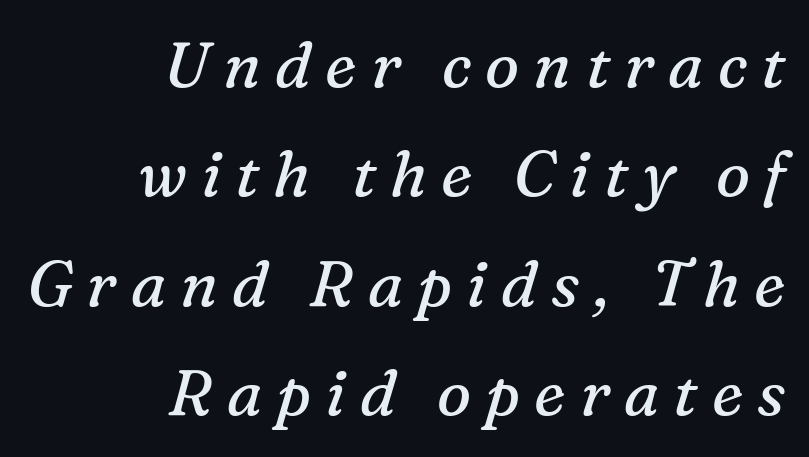
Q: Is the text bold? A: No.
Q: Is the text italic (slanted)? A: Yes, it leans right by about 16 degrees.
Q: Is the typeface a serif or a sans-serif typeface? A: Serif.
Q: Is the text underlined? A: No.
Q: How is the paragraph aligned? A: Right-aligned.
Q: Is the spacing between letters normal or unusually wide? A: Unusually wide.
Q: Width (condensed, normal, or wide)? A: Normal.
Q: Stroke contrast? A: Medium.
Q: x-height? A: Medium.
Q: Monospaced? A: No.
